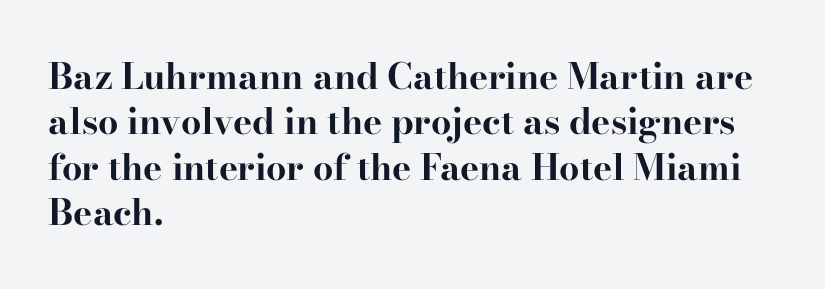
Q: Is the text bold? A: Yes.
Q: Is the text italic (slanted)? A: No, it is upright.
Q: Is the typeface a serif or a sans-serif typeface? A: Serif.
Q: Is the text underlined? A: No.
Q: How is the paragraph aligned? A: Left-aligned.
Q: Is the spacing between letters normal or unusually wide? A: Normal.
Q: Is the spacing between lines tight, normal or loose? A: Normal.
Q: Width (condensed, normal, or wide)? A: Wide.
Q: Stroke contrast? A: High.
Q: x-height? A: Small.
Q: Monospaced? A: No.
